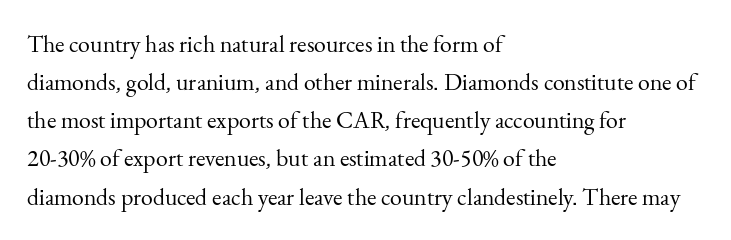
Q: Is the text bold? A: No.
Q: Is the text italic (slanted)? A: No, it is upright.
Q: Is the text underlined? A: No.
Q: How is the paragraph aligned? A: Left-aligned.
Q: Is the spacing between letters normal or unusually wide? A: Normal.
Q: Is the spacing between lines tight, normal or loose? A: Normal.
